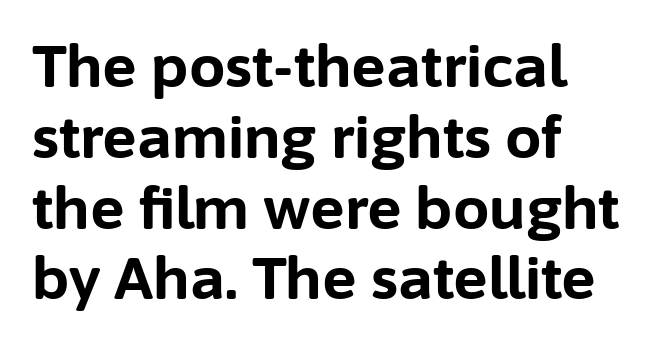
Q: Is the text bold? A: Yes.
Q: Is the text italic (slanted)? A: No, it is upright.
Q: Is the typeface a serif or a sans-serif typeface? A: Sans-serif.
Q: Is the text underlined? A: No.
Q: How is the paragraph aligned? A: Left-aligned.
Q: Is the spacing between letters normal or unusually wide? A: Normal.
Q: Width (condensed, normal, or wide)? A: Normal.
Q: Stroke contrast? A: Low.
Q: x-height? A: Medium.
Q: Monospaced? A: No.
